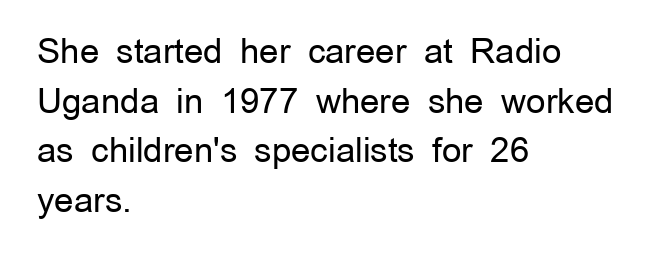
The image shows 34 px regular-weight sans-serif type, upright; set left-aligned, normal line spacing (1.46x), normal letter spacing, not underlined; low stroke contrast and a medium x-height.
